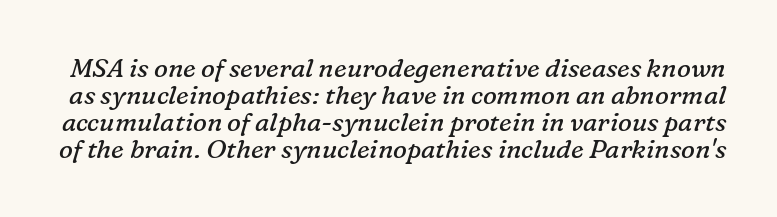
{"italic": "yes", "lean": "right", "slant_degrees": 16, "bold": "no", "underline": "no", "line_spacing": "tight", "line_spacing_ratio": 1.04, "letter_spacing": "normal", "letter_spacing_em": 0.0, "glyph_px": 26}
